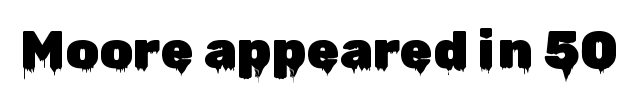
Q: Is the text italic (slanted)? A: No, it is upright.
Q: Is the typeface a serif or a sans-serif typeface? A: Sans-serif.
Q: Is the text underlined? A: No.
Q: Is the spacing between letters normal or unusually wide? A: Normal.
Q: Width (condensed, normal, or wide)? A: Normal.
Q: Stroke contrast? A: Low.
Q: x-height? A: Medium.
Q: Monospaced? A: No.
